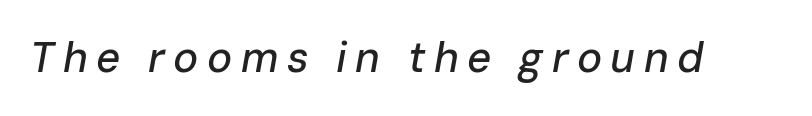
{"italic": "yes", "lean": "right", "slant_degrees": 10, "width": "normal", "stroke_contrast": "low", "x_height": "medium", "monospaced": "no", "underline": "no", "letter_spacing": "wide", "letter_spacing_em": 0.2, "glyph_px": 42}
